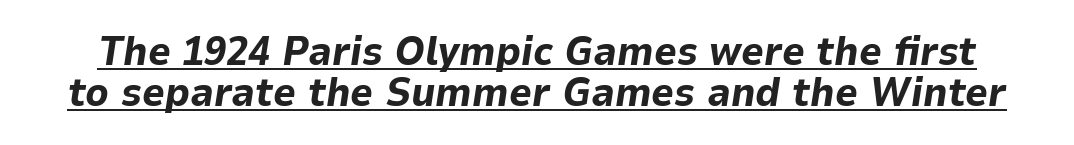
{"italic": "yes", "lean": "right", "slant_degrees": 9, "bold": "yes", "weight": "bold", "width": "normal", "stroke_contrast": "low", "x_height": "medium", "monospaced": "no", "underline": "yes", "line_spacing": "tight", "line_spacing_ratio": 1.02, "letter_spacing": "normal", "letter_spacing_em": 0.0, "glyph_px": 40}
